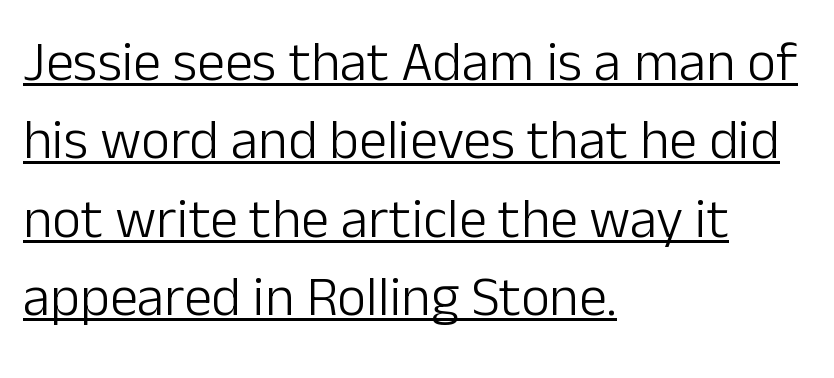
No chunkiness to these letters — they're not bold. The text was rendered using a sans face with plain stroke endings. In designer terms, the underline attribute is active on this setting. A typesetter would call this leading conventional body-copy spacing. The font's upright variant was chosen for this text.
